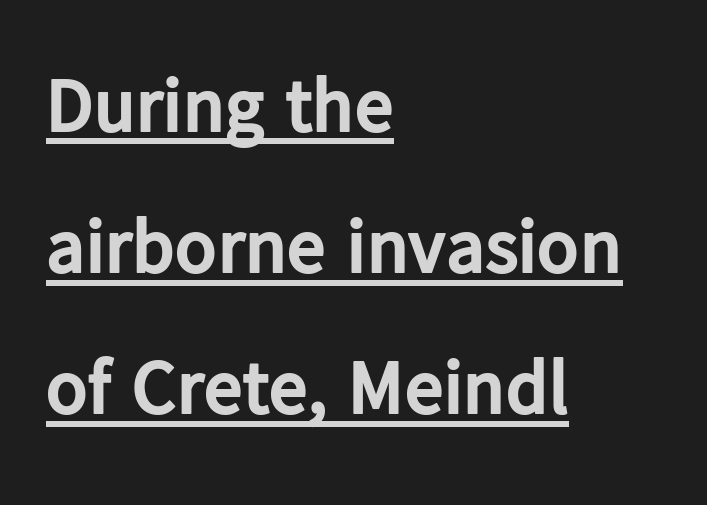
Q: Is the text bold? A: Yes.
Q: Is the text italic (slanted)? A: No, it is upright.
Q: Is the typeface a serif or a sans-serif typeface? A: Sans-serif.
Q: Is the text underlined? A: Yes.
Q: How is the paragraph aligned? A: Left-aligned.
Q: Is the spacing between letters normal or unusually wide? A: Normal.
Q: Width (condensed, normal, or wide)? A: Normal.
Q: Stroke contrast? A: Low.
Q: x-height? A: Medium.
Q: Monospaced? A: No.
